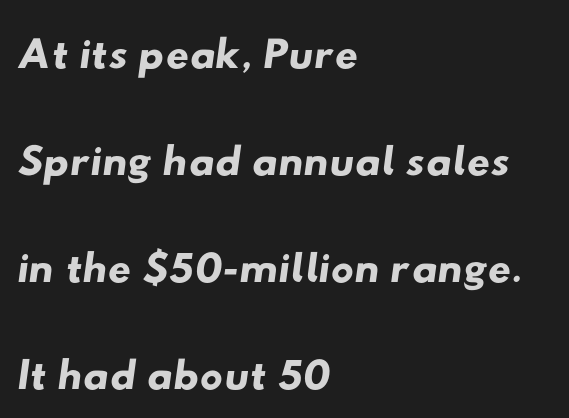
The image shows 64 px wide sans-serif type; set left-aligned, normal line spacing (1.67x), normal letter spacing, not underlined; low stroke contrast and a small x-height.
